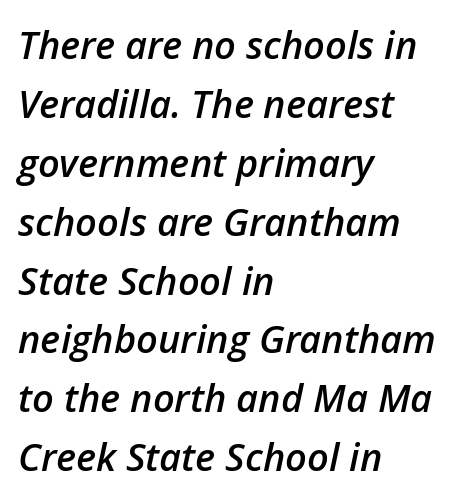
Q: Is the text bold? A: Semi-bold.
Q: Is the text italic (slanted)? A: Yes, it leans right by about 12 degrees.
Q: Is the text underlined? A: No.
Q: How is the paragraph aligned? A: Left-aligned.
Q: Is the spacing between letters normal or unusually wide? A: Normal.
Q: Is the spacing between lines tight, normal or loose? A: Normal.
Q: Width (condensed, normal, or wide)? A: Normal.
Q: Stroke contrast? A: Low.
Q: x-height? A: Medium.
Q: Monospaced? A: No.
